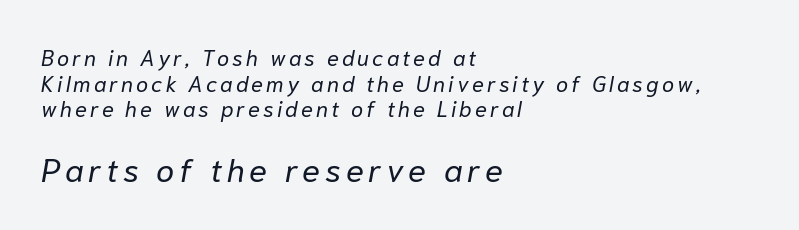
The image shows 33 px regular-weight type, italic (leaning right); set left-aligned, line spacing 1.17x, not underlined; the second (bottom) block is 1.5x larger; low stroke contrast and a medium x-height.
